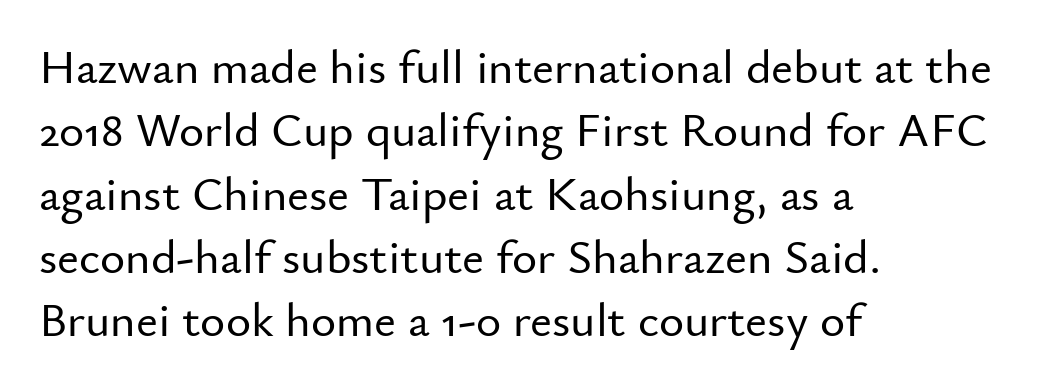
Q: Is the text italic (slanted)? A: No, it is upright.
Q: Is the typeface a serif or a sans-serif typeface? A: Sans-serif.
Q: Is the text underlined? A: No.
Q: How is the paragraph aligned? A: Left-aligned.
Q: Is the spacing between letters normal or unusually wide? A: Normal.
Q: Is the spacing between lines tight, normal or loose? A: Normal.
Q: Width (condensed, normal, or wide)? A: Normal.
Q: Stroke contrast? A: Low.
Q: x-height? A: Small.
Q: Monospaced? A: No.
